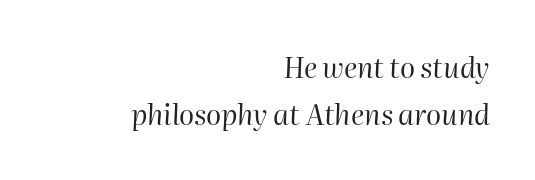
How are the letters spaced? Ordinarily, with no added tracking. The specimen omits any rule beneath the text block's lines. The lines sit at an ordinary, default distance from one another. Nothing heavy about these letters — not bold at all.
